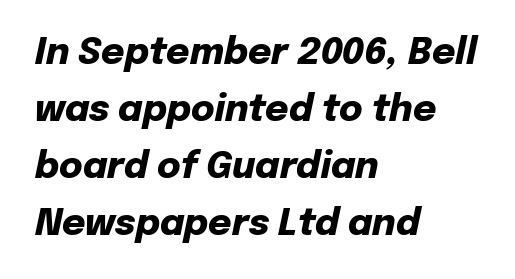
The image shows 36 px heavy type, italic (leaning right); set left-aligned, normal line spacing (1.58x), normal letter spacing, not underlined; low stroke contrast and a medium x-height.
